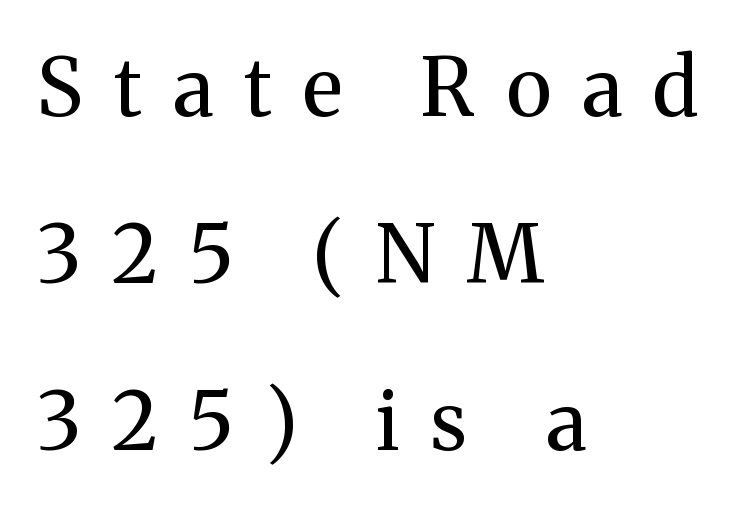
{"serif": "yes", "italic": "no", "bold": "no", "weight": "regular", "width": "normal", "stroke_contrast": "medium", "x_height": "medium", "monospaced": "no", "underline": "no", "align": "left", "line_spacing": "loose", "line_spacing_ratio": 2.09, "letter_spacing": "wide", "letter_spacing_em": 0.39, "glyph_px": 80}
